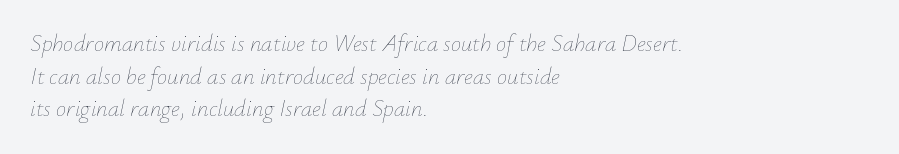
The passage shown is not underscored anywhere. The rag falls on the right side of this text block. Evenly set lines give the paragraph a standard silhouette. The tracking reads as untouched default to a designer's eye. The typesetting does not lean heavy: it is not bold. There's an unmistakable incline to the writing here.
